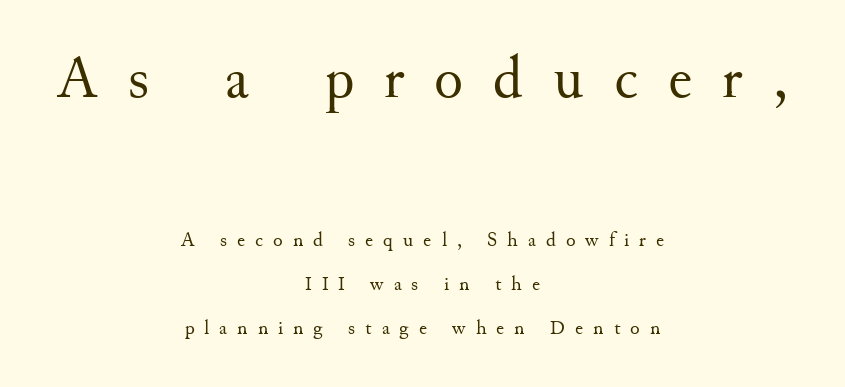
Q: Is the text bold? A: No.
Q: Is the text italic (slanted)? A: No, it is upright.
Q: Is the typeface a serif or a sans-serif typeface? A: Serif.
Q: Is the text underlined? A: No.
Q: How is the paragraph aligned? A: Centered.
Q: Is the spacing between letters normal or unusually wide? A: Unusually wide.
Q: Is the spacing between lines tight, normal or loose? A: Loose.
Q: Which block of text is set in a larger size, the first (top) or the second (bottom)? A: The first (top) one.
Q: Width (condensed, normal, or wide)? A: Normal.
Q: Stroke contrast? A: Medium.
Q: x-height? A: Small.
Q: Monospaced? A: No.
